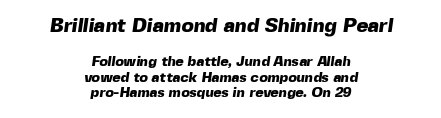
Stroke thickness is high; the sample reads as a true bold. Typeset on center — no edge is straight. How would I describe the line gaps? Narrow and economical. The more generous point size was reserved for the upper chunk. The specimen omits any rule beneath the text block's lines.
